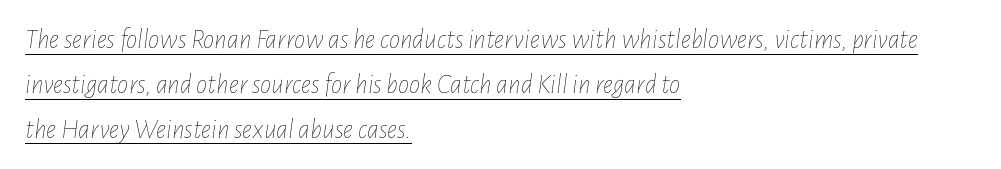
The image shows 28 px thin, condensed type, italic (leaning right); set left-aligned, normal line spacing (1.6x), normal letter spacing, underlined; low stroke contrast and a medium x-height.
